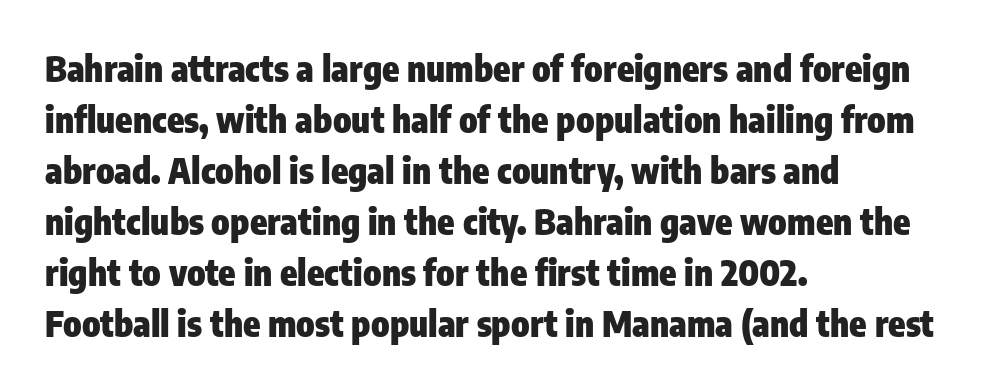
The image shows 35 px heavy, condensed sans-serif type, upright; set left-aligned, normal line spacing (1.46x), normal letter spacing, not underlined; low stroke contrast and a medium x-height.
